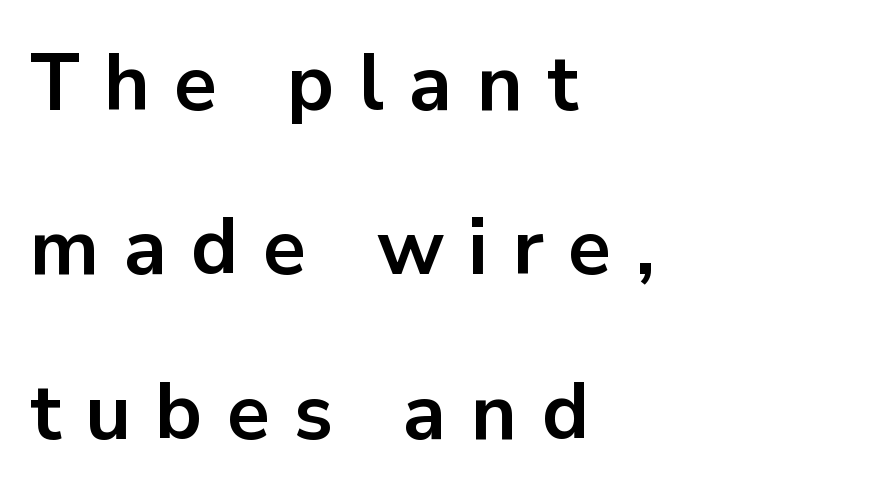
{"serif": "no", "italic": "no", "bold": "yes", "weight": "bold", "width": "normal", "stroke_contrast": "low", "x_height": "medium", "monospaced": "no", "underline": "no", "align": "left", "line_spacing": "loose", "line_spacing_ratio": 2.08, "letter_spacing": "wide", "letter_spacing_em": 0.31, "glyph_px": 79}
